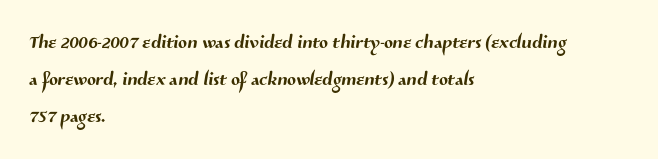
The image shows 26 px text type; set left-aligned, normal line spacing (1.42x), normal letter spacing, not underlined.
